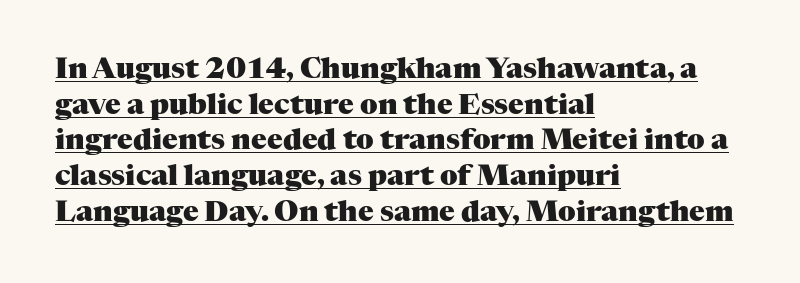
Q: Is the text bold? A: Yes.
Q: Is the text italic (slanted)? A: No, it is upright.
Q: Is the typeface a serif or a sans-serif typeface? A: Serif.
Q: Is the text underlined? A: Yes.
Q: How is the paragraph aligned? A: Left-aligned.
Q: Is the spacing between letters normal or unusually wide? A: Normal.
Q: Width (condensed, normal, or wide)? A: Normal.
Q: Stroke contrast? A: Medium.
Q: x-height? A: Medium.
Q: Monospaced? A: No.
